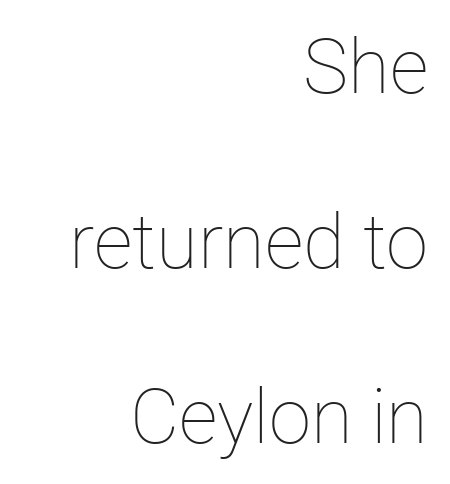
The face used here is rendered with its standard letterfit. Nothing heavy about these letters — not bold at all. The vertical gap from one line to the next is large. Do the characters align in a grid? No, the font is proportional.
